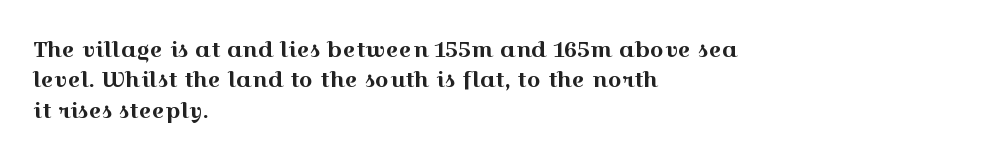
{"italic": "no", "underline": "no", "align": "left", "line_spacing": "normal", "line_spacing_ratio": 1.38, "letter_spacing": "normal", "letter_spacing_em": 0.0, "glyph_px": 22}
